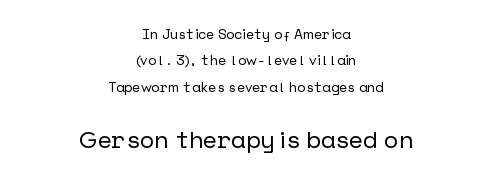
Q: Is the text italic (slanted)? A: No, it is upright.
Q: Is the text underlined? A: No.
Q: How is the paragraph aligned? A: Centered.
Q: Is the spacing between letters normal or unusually wide? A: Normal.
Q: Which block of text is set in a larger size, the first (top) or the second (bottom)? A: The second (bottom) one.
